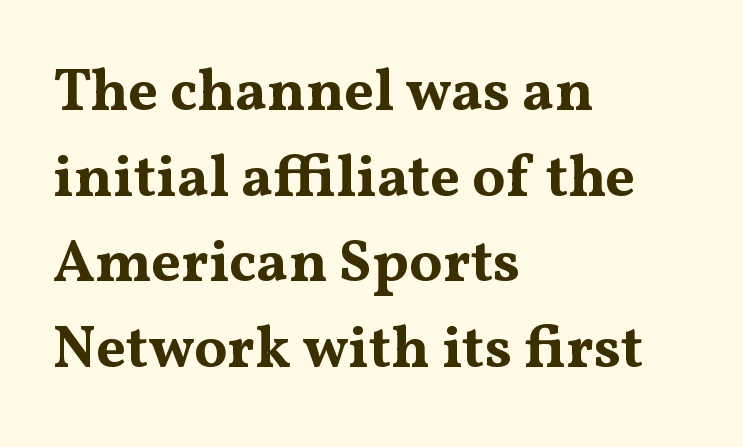
Varying glyph widths throughout — classic text-font behaviour. Tracking value appears to be zero — textbook default spacing. The face used here is seriffed, in the tradition of book romans. Descenders hang freely into open space. These lines are set flush left with a ragged right edge. Typographic density is high because the face is bold.
